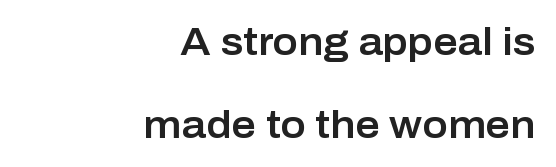
{"serif": "no", "italic": "no", "width": "normal", "stroke_contrast": "low", "x_height": "medium", "monospaced": "no", "underline": "no", "align": "right", "line_spacing": "loose", "line_spacing_ratio": 2.18, "letter_spacing": "normal", "letter_spacing_em": 0.0, "glyph_px": 38}
